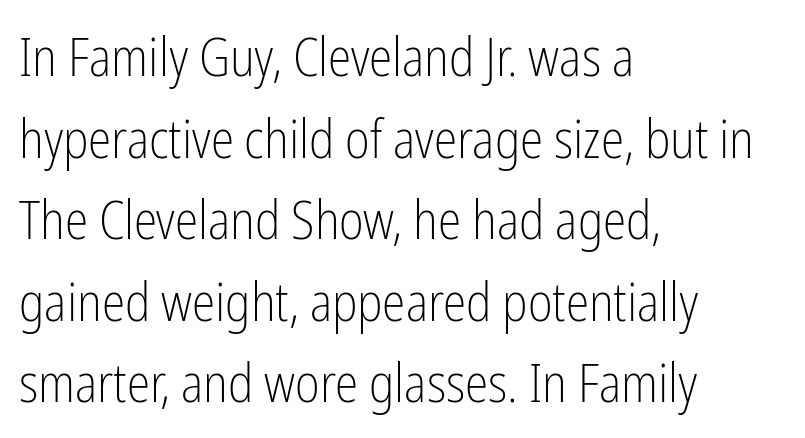
Q: Is the text bold? A: No.
Q: Is the text italic (slanted)? A: No, it is upright.
Q: Is the typeface a serif or a sans-serif typeface? A: Sans-serif.
Q: Is the text underlined? A: No.
Q: How is the paragraph aligned? A: Left-aligned.
Q: Is the spacing between letters normal or unusually wide? A: Normal.
Q: Is the spacing between lines tight, normal or loose? A: Normal.
Q: Width (condensed, normal, or wide)? A: Condensed.
Q: Stroke contrast? A: Low.
Q: x-height? A: Medium.
Q: Monospaced? A: No.
